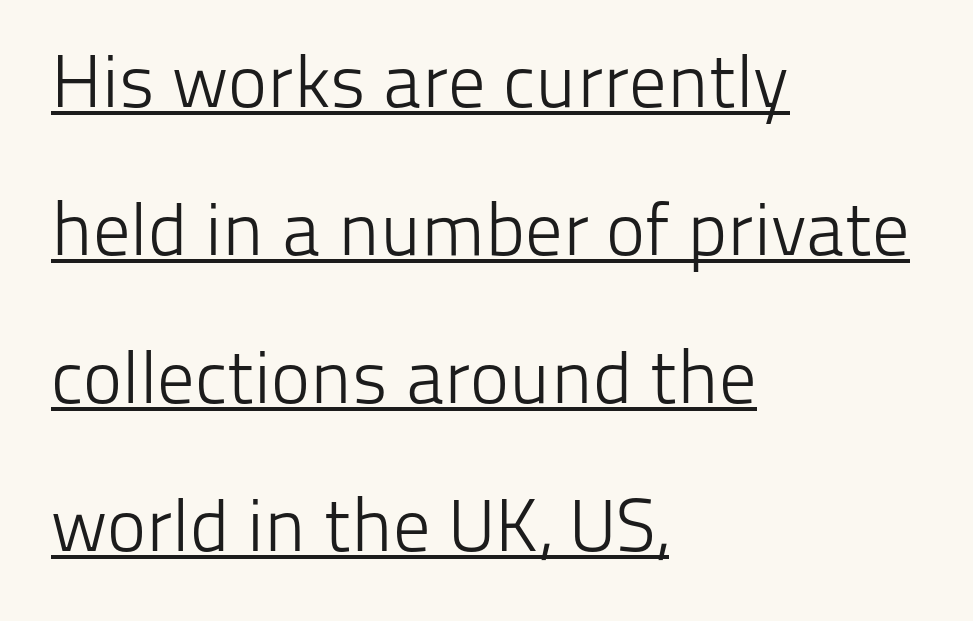
Q: Is the text bold? A: No.
Q: Is the text italic (slanted)? A: No, it is upright.
Q: Is the typeface a serif or a sans-serif typeface? A: Sans-serif.
Q: Is the text underlined? A: Yes.
Q: How is the paragraph aligned? A: Left-aligned.
Q: Is the spacing between letters normal or unusually wide? A: Normal.
Q: Is the spacing between lines tight, normal or loose? A: Loose.
Q: Width (condensed, normal, or wide)? A: Normal.
Q: Stroke contrast? A: Low.
Q: x-height? A: Medium.
Q: Monospaced? A: No.
